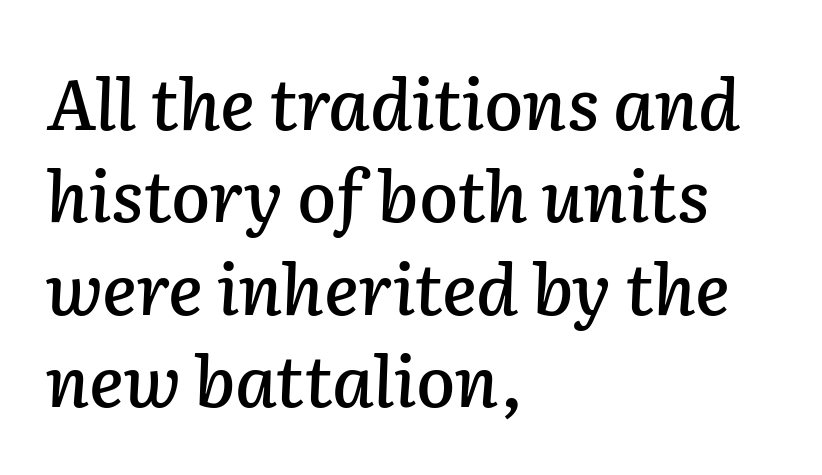
Q: Is the text italic (slanted)? A: Yes, it leans right by about 2 degrees.
Q: Is the text underlined? A: No.
Q: How is the paragraph aligned? A: Left-aligned.
Q: Is the spacing between letters normal or unusually wide? A: Normal.
Q: Is the spacing between lines tight, normal or loose? A: Normal.
Q: Width (condensed, normal, or wide)? A: Normal.
Q: Stroke contrast? A: Low.
Q: x-height? A: Medium.
Q: Monospaced? A: No.
